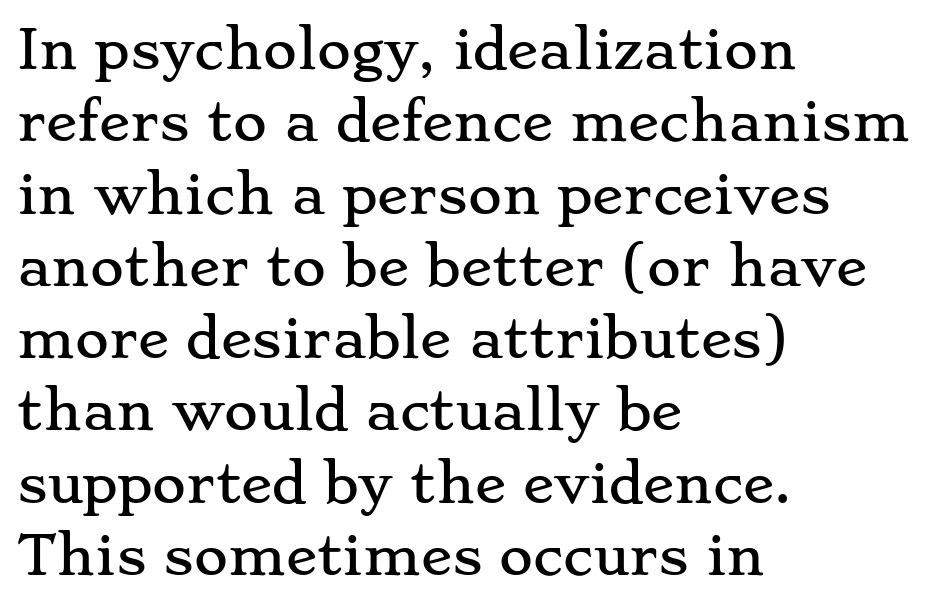
Q: Is the text italic (slanted)? A: No, it is upright.
Q: Is the typeface a serif or a sans-serif typeface? A: Serif.
Q: Is the text underlined? A: No.
Q: How is the paragraph aligned? A: Left-aligned.
Q: Is the spacing between letters normal or unusually wide? A: Normal.
Q: Is the spacing between lines tight, normal or loose? A: Normal.
Q: Width (condensed, normal, or wide)? A: Wide.
Q: Stroke contrast? A: Low.
Q: x-height? A: Small.
Q: Monospaced? A: No.
